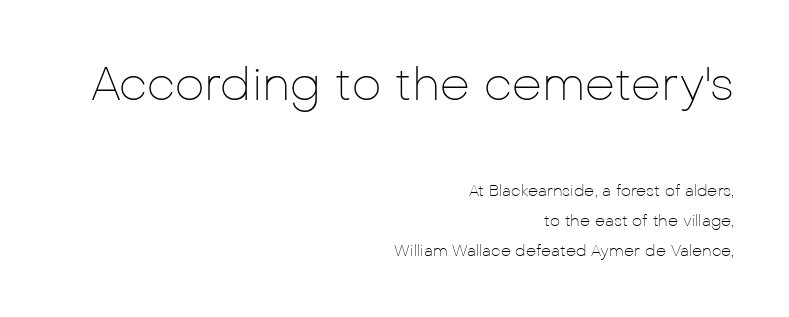
Vertical strokes here are truly vertical. The letters carry no serifs — their stems end cleanly without finishing strokes. Caption: upper text group enlarged, lower text group reduced. Spacing verdict: proportional, widths tailored to each character. The area under the type is left untouched. Stem width sits at or under what a default text font uses.
